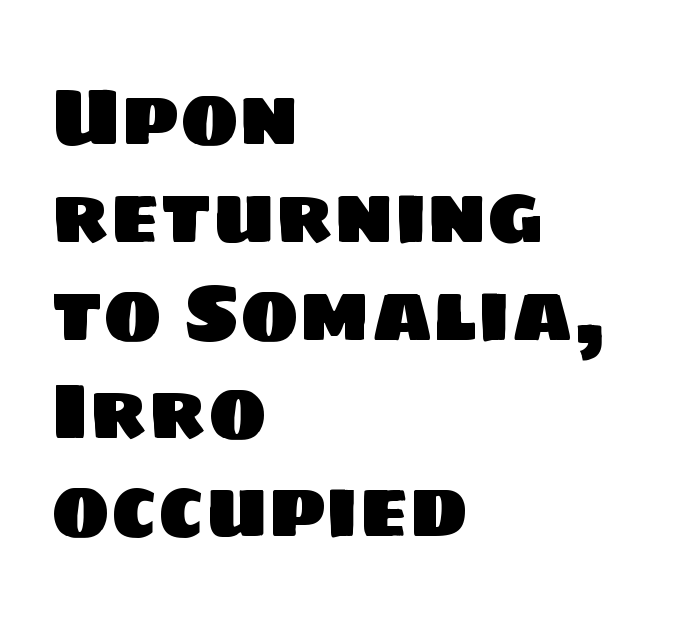
Q: Is the typeface a serif or a sans-serif typeface? A: Sans-serif.
Q: Is the text underlined? A: No.
Q: How is the paragraph aligned? A: Left-aligned.
Q: Is the spacing between letters normal or unusually wide? A: Normal.
Q: Width (condensed, normal, or wide)? A: Normal.
Q: Stroke contrast? A: Low.
Q: x-height? A: Large.
Q: Monospaced? A: No.
